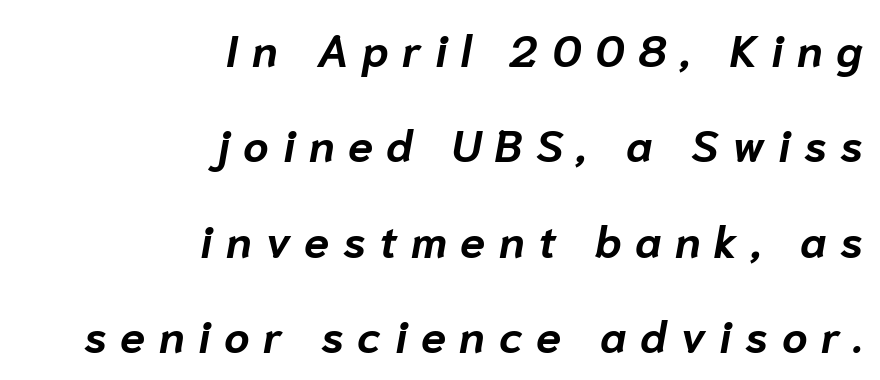
{"italic": "yes", "lean": "right", "slant_degrees": 10, "bold": "yes", "weight": "bold", "width": "normal", "stroke_contrast": "low", "x_height": "medium", "monospaced": "no", "underline": "no", "align": "right", "line_spacing": "loose", "line_spacing_ratio": 2.12, "letter_spacing": "wide", "letter_spacing_em": 0.3, "glyph_px": 45}
